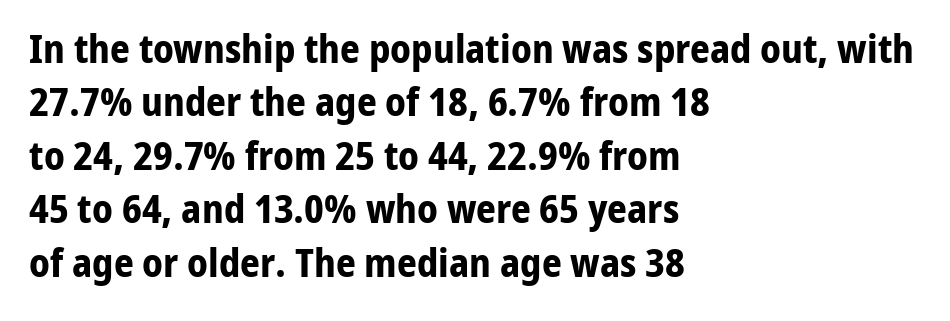
The image shows 39 px bold sans-serif type, upright; set left-aligned, normal line spacing (1.37x), normal letter spacing, not underlined; low stroke contrast and a medium x-height.
